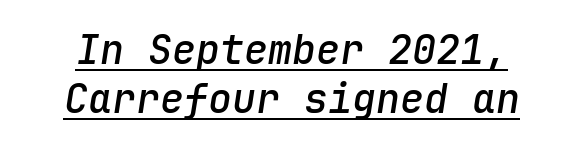
Q: Is the text bold? A: Semi-bold.
Q: Is the text italic (slanted)? A: Yes, it leans right by about 9 degrees.
Q: Is the text underlined? A: Yes.
Q: How is the paragraph aligned? A: Centered.
Q: Is the spacing between letters normal or unusually wide? A: Normal.
Q: Width (condensed, normal, or wide)? A: Normal.
Q: Stroke contrast? A: Low.
Q: x-height? A: Medium.
Q: Monospaced? A: Yes.
